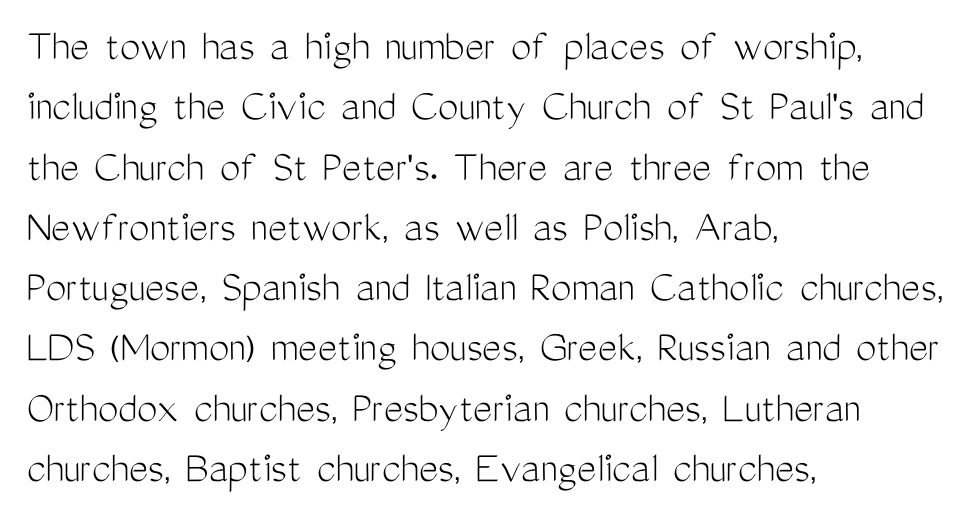
Q: Is the text bold? A: No.
Q: Is the text italic (slanted)? A: No, it is upright.
Q: Is the typeface a serif or a sans-serif typeface? A: Sans-serif.
Q: Is the text underlined? A: No.
Q: How is the paragraph aligned? A: Left-aligned.
Q: Is the spacing between letters normal or unusually wide? A: Normal.
Q: Is the spacing between lines tight, normal or loose? A: Normal.
Q: Width (condensed, normal, or wide)? A: Condensed.
Q: Stroke contrast? A: Medium.
Q: x-height? A: Medium.
Q: Monospaced? A: No.
